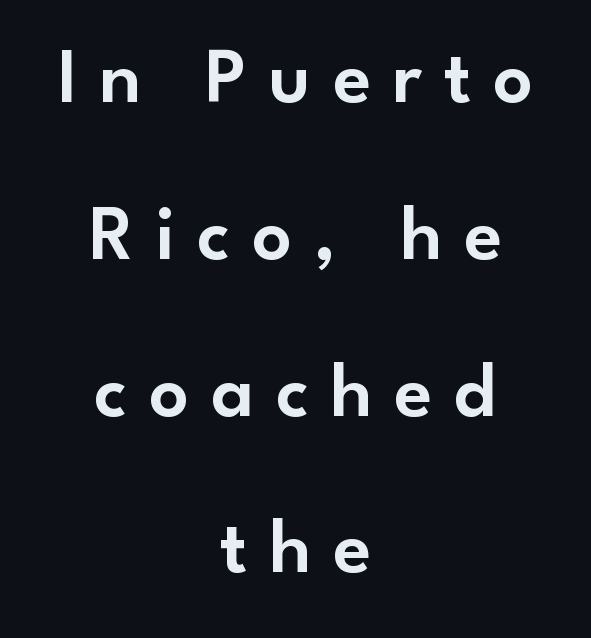
These lines stand farther apart than default settings would place them. The rendering uses natural spacing where letterforms have individual widths. Nothing sits at the stroke ends, so this counts as sans-serif. Words appear elongated and porous because spacing is wide. A clean baseline with only descenders dipping below it.
